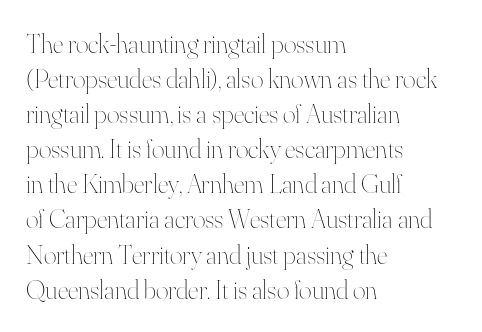
Style check: upright. Plain, unruled lines of type. The paragraph has a hard left edge and a soft right edge. This rendering leaves character spacing at its baseline value. A typesetter would call this leading conventional body-copy spacing. These glyphs show unthickened strokes, regular width or finer.
